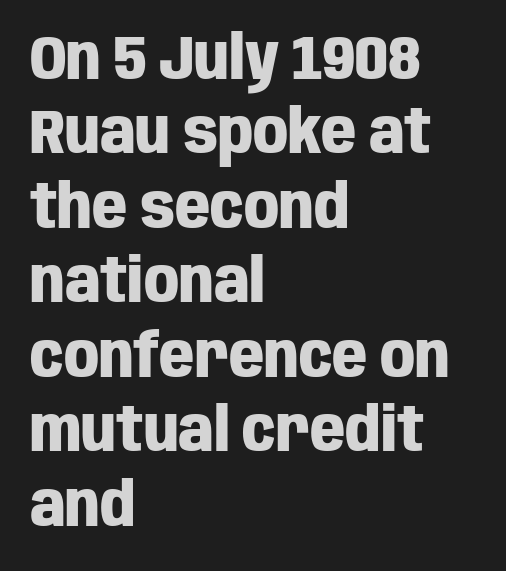
The image shows 61 px heavy, condensed sans-serif type, upright; set left-aligned, line spacing 1.22x, normal letter spacing, not underlined; low stroke contrast and a large x-height.
